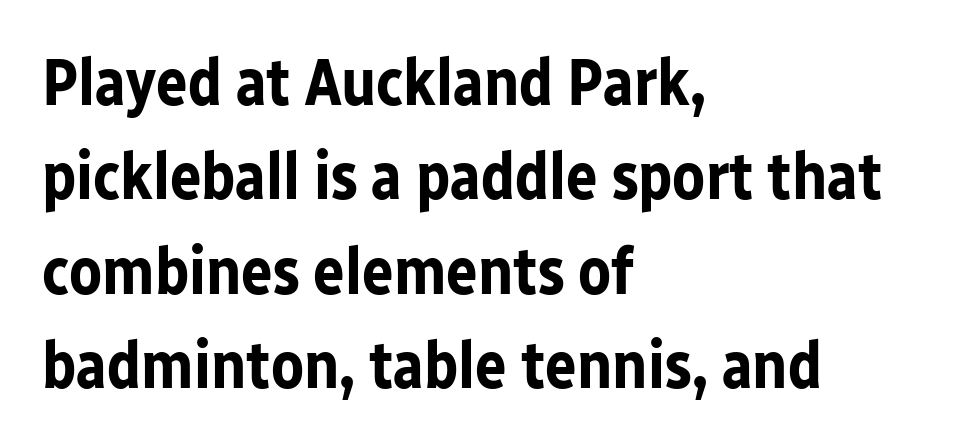
The image shows 66 px bold sans-serif type, upright; set left-aligned, normal line spacing (1.43x), normal letter spacing, not underlined; low stroke contrast and a medium x-height.
